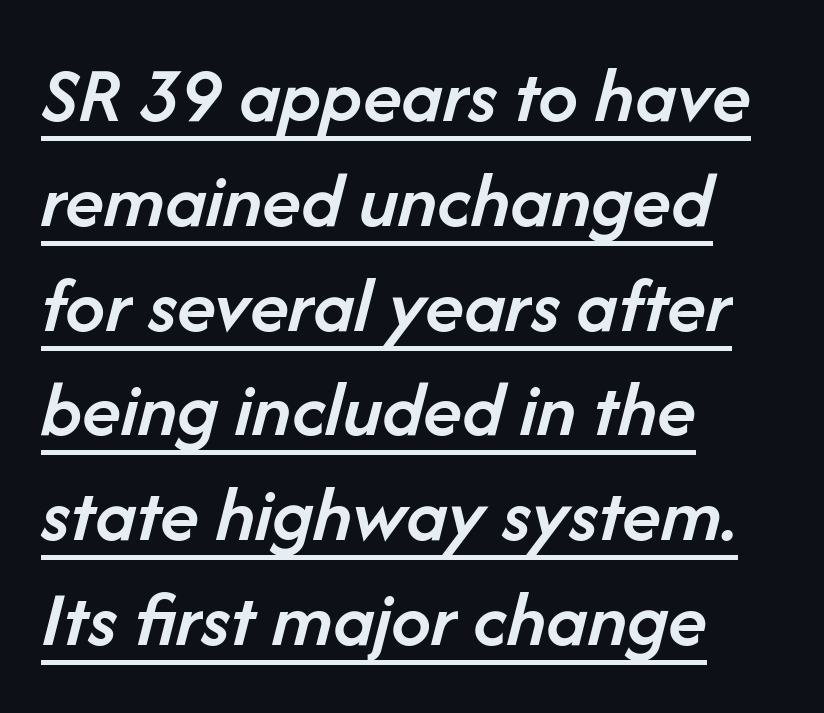
{"italic": "yes", "lean": "right", "slant_degrees": 14, "bold": "semi", "weight": "semibold", "width": "normal", "stroke_contrast": "low", "x_height": "medium", "monospaced": "no", "underline": "yes", "align": "left", "line_spacing": "normal", "line_spacing_ratio": 1.31, "letter_spacing": "normal", "letter_spacing_em": 0.0, "glyph_px": 80}
